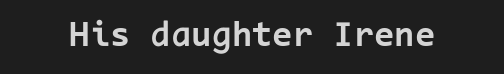
The image shows 37 px bold sans-serif type, upright, monospaced; set normal letter spacing, not underlined; low stroke contrast and a medium x-height.
